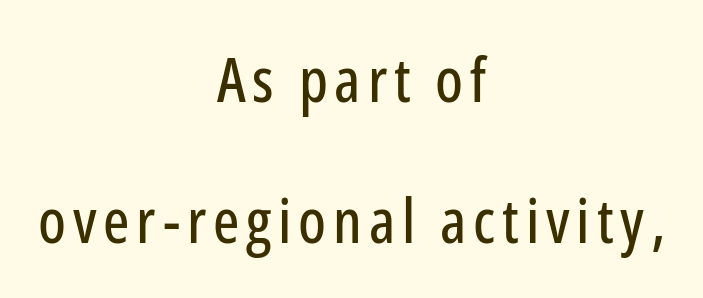
Q: Is the text italic (slanted)? A: No, it is upright.
Q: Is the typeface a serif or a sans-serif typeface? A: Sans-serif.
Q: Is the text underlined? A: No.
Q: How is the paragraph aligned? A: Centered.
Q: Is the spacing between lines tight, normal or loose? A: Loose.
Q: Width (condensed, normal, or wide)? A: Condensed.
Q: Stroke contrast? A: Low.
Q: x-height? A: Medium.
Q: Monospaced? A: No.
